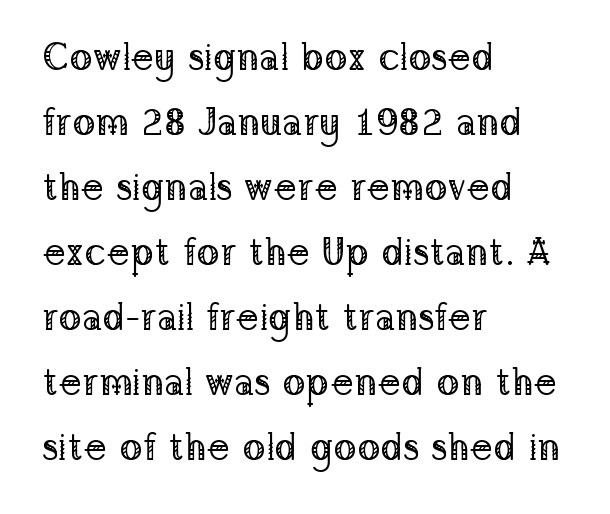
{"serif": "yes", "italic": "no", "bold": "no", "weight": "regular", "width": "normal", "stroke_contrast": "low", "x_height": "medium", "monospaced": "no", "underline": "no", "align": "left", "line_spacing_ratio": 1.71, "letter_spacing": "normal", "letter_spacing_em": 0.0, "glyph_px": 38}
